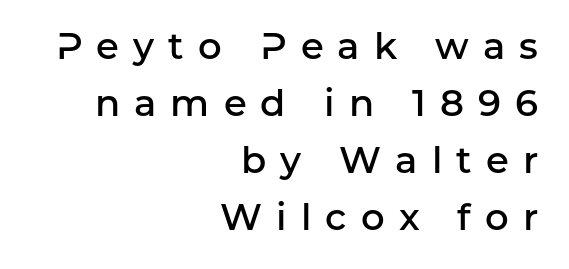
Rows of type keep a routine distance in the vertical direction. How are the letters spaced? Widely, with obvious added tracking. The space directly below the letters is spotless. The designer went with a sans here, leaving each stem footless. In terms of weight, the rendering is demibold, just under bold.
